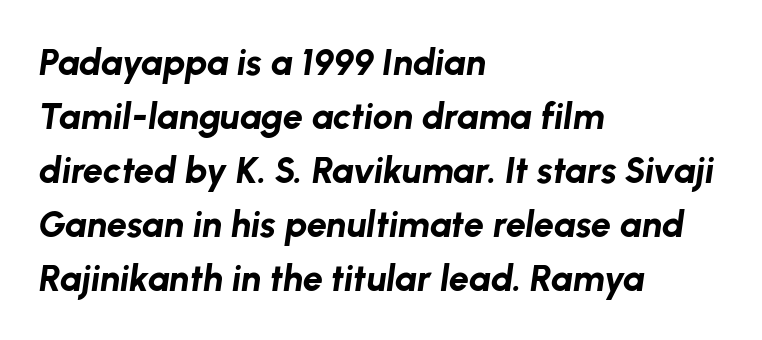
{"italic": "yes", "lean": "right", "slant_degrees": 8, "bold": "yes", "weight": "bold", "width": "normal", "stroke_contrast": "low", "x_height": "medium", "monospaced": "no", "underline": "no", "align": "left", "line_spacing": "normal", "line_spacing_ratio": 1.5, "letter_spacing": "normal", "letter_spacing_em": 0.0, "glyph_px": 36}
